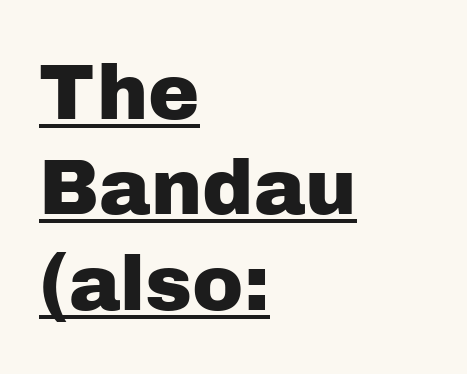
Designer's note — italics off, roman on. The face used here is a sans, in the tradition of grotesques and geometrics. Tracking here is standard; glyphs follow each other at the usual distance. Notice how a bar underscores the lettering throughout.
